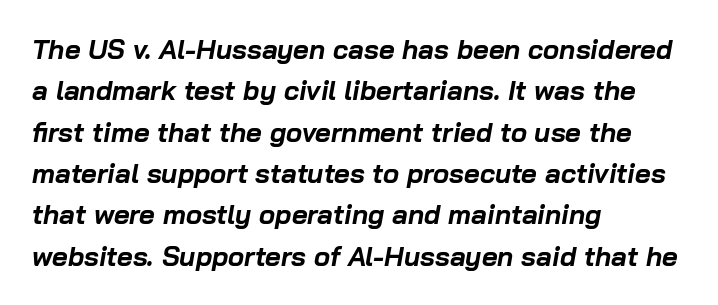
The image shows 27 px bold type, italic (leaning right); set left-aligned, normal line spacing (1.53x), normal letter spacing, not underlined.
